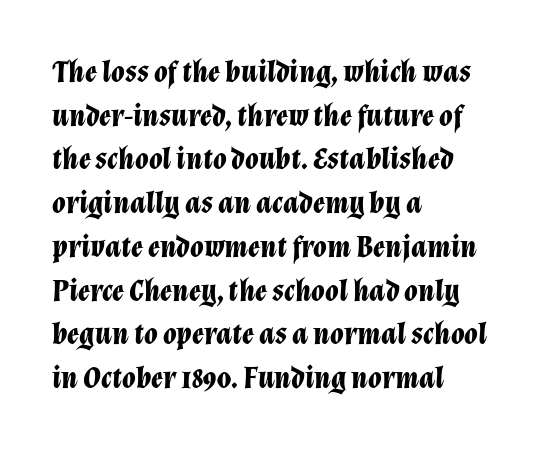
The image shows 31 px bold type, italic (leaning right); set left-aligned, normal line spacing (1.41x), normal letter spacing, not underlined; low stroke contrast and a medium x-height.
